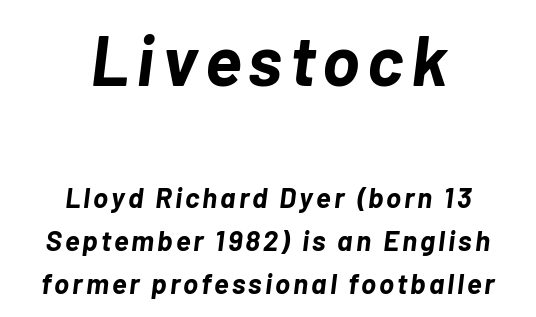
The image shows 70 px bold type, italic (leaning right); set centered, normal line spacing (1.54x), not underlined; the first (top) block is 2.5x larger; low stroke contrast and a medium x-height.
